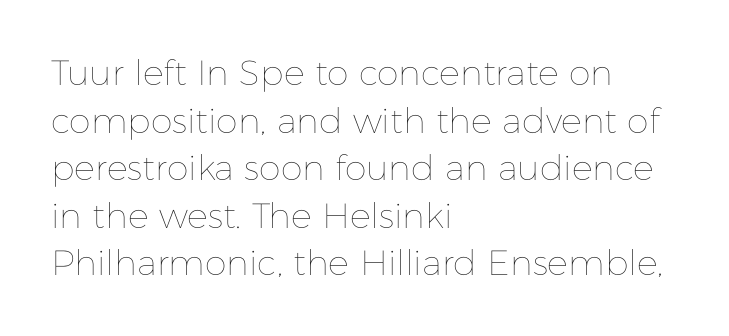
Q: Is the text bold? A: No.
Q: Is the text italic (slanted)? A: No, it is upright.
Q: Is the text underlined? A: No.
Q: How is the paragraph aligned? A: Left-aligned.
Q: Is the spacing between letters normal or unusually wide? A: Normal.
Q: Is the spacing between lines tight, normal or loose? A: Normal.
Q: Width (condensed, normal, or wide)? A: Normal.
Q: Stroke contrast? A: Low.
Q: x-height? A: Medium.
Q: Monospaced? A: No.
